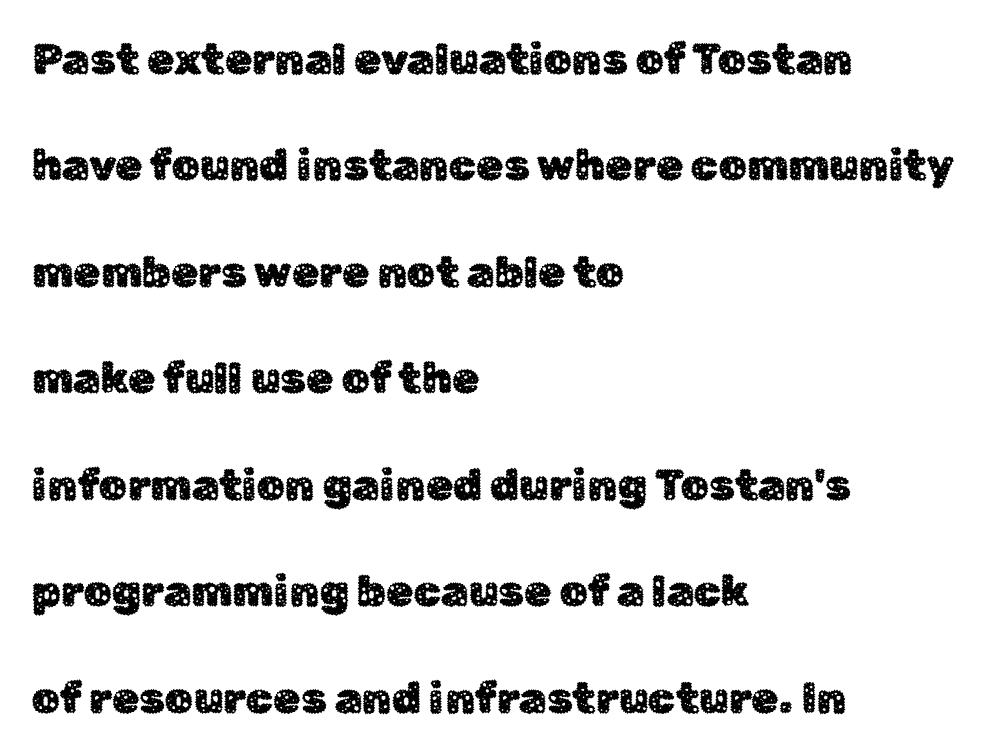
Q: Is the text italic (slanted)? A: No, it is upright.
Q: Is the typeface a serif or a sans-serif typeface? A: Sans-serif.
Q: Is the text underlined? A: No.
Q: How is the paragraph aligned? A: Left-aligned.
Q: Is the spacing between letters normal or unusually wide? A: Normal.
Q: Is the spacing between lines tight, normal or loose? A: Loose.
Q: Width (condensed, normal, or wide)? A: Normal.
Q: Stroke contrast? A: Low.
Q: x-height? A: Medium.
Q: Monospaced? A: No.
